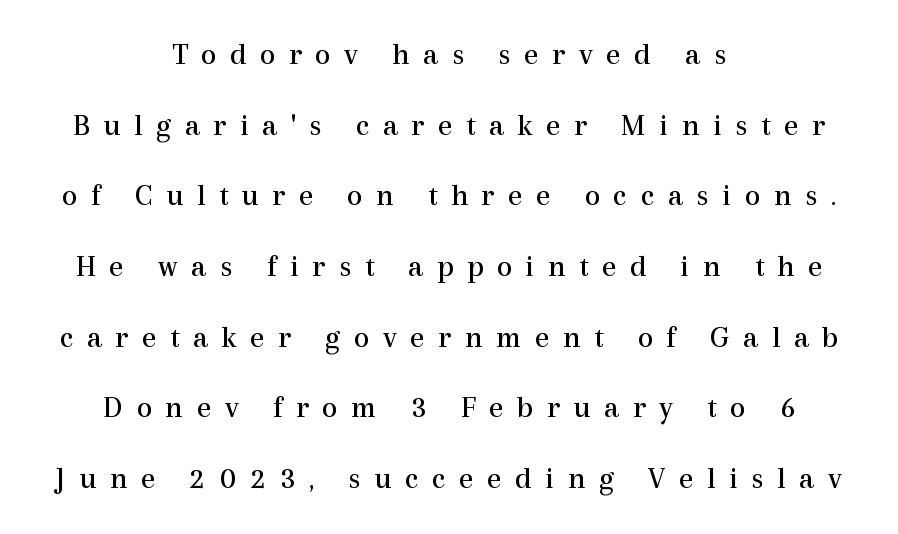
Vertical stems look standard width or narrower in stroke. Italic: no, the glyphs are upright roman. Neither beginnings nor endings align; midpoints do. Here the designer chose a conventional face with non-uniform glyph widths. The tracking reads as deliberately expanded to a designer's eye.
